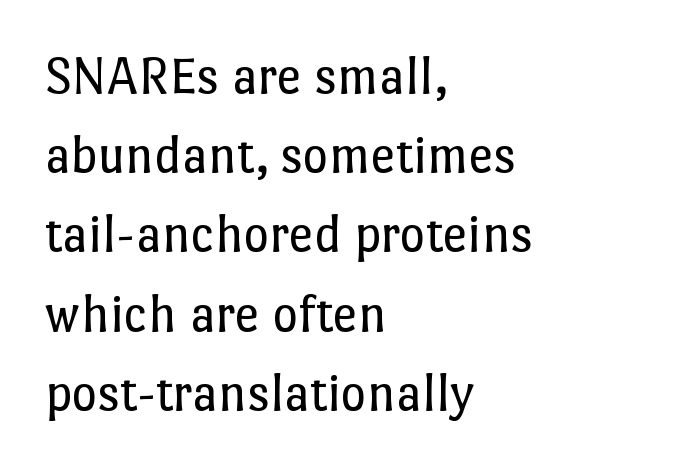
Q: Is the text bold? A: No.
Q: Is the text italic (slanted)? A: No, it is upright.
Q: Is the text underlined? A: No.
Q: How is the paragraph aligned? A: Left-aligned.
Q: Is the spacing between letters normal or unusually wide? A: Normal.
Q: Is the spacing between lines tight, normal or loose? A: Normal.
Q: Width (condensed, normal, or wide)? A: Normal.
Q: Stroke contrast? A: Low.
Q: x-height? A: Medium.
Q: Monospaced? A: No.
